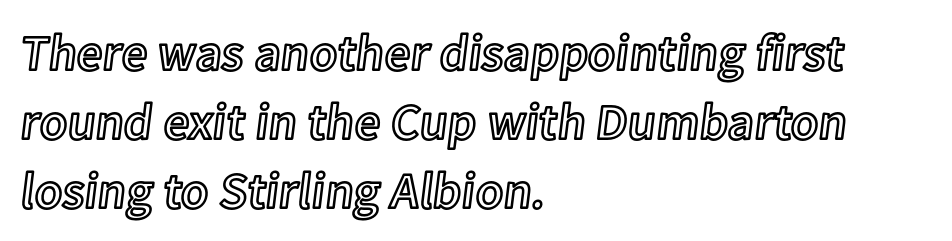
The image shows 51 px text type; set left-aligned, normal line spacing (1.35x), normal letter spacing, not underlined; a medium x-height.
